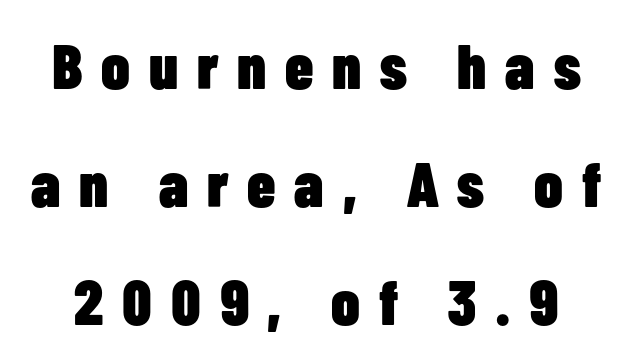
The image shows 63 px heavy, condensed sans-serif type, upright; set line spacing 1.87x, unusually wide letter spacing (+0.3 em), not underlined; low stroke contrast and a medium x-height.
